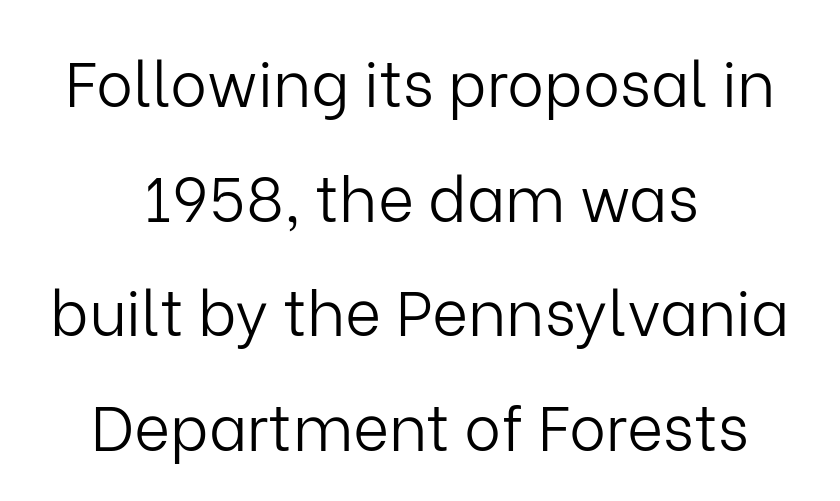
The image shows 62 px light sans-serif type, upright; set centered, line spacing 1.85x, normal letter spacing, not underlined; low stroke contrast and a medium x-height.
